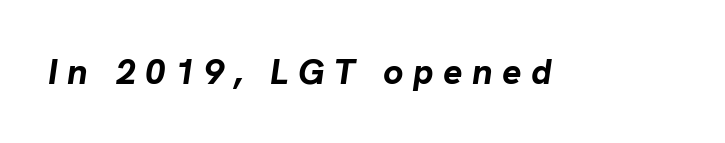
The specimen omits any rule beneath the text block's lines. How are the letters spaced? Widely, with obvious added tracking. These words are printed bold, with thick strokes throughout. Think of a printed novel: that variable character pitch is what you see here. Emphasis-style slanted type is in use.
